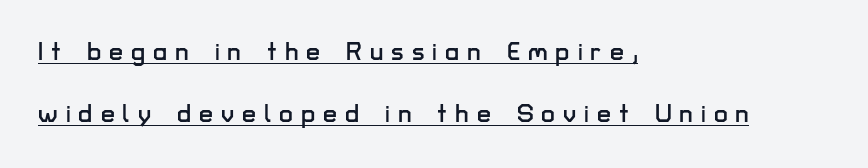
Ordinary non-slanted type is in use. Vertically, the passage feels expansive, rows floating well apart. The lettering is marked with a stroke running underneath it. A typesetter would call this heavily tracked-out type. The paragraph has a hard left edge and a soft right edge.
